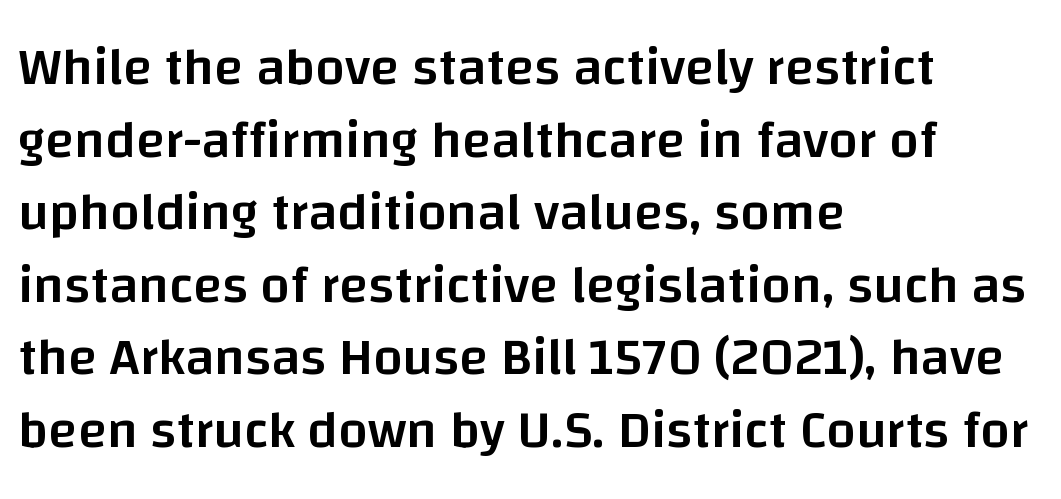
{"serif": "no", "italic": "no", "bold": "semi", "weight": "semibold", "width": "normal", "stroke_contrast": "low", "x_height": "large", "monospaced": "no", "underline": "no", "align": "left", "line_spacing": "normal", "line_spacing_ratio": 1.37, "letter_spacing": "normal", "letter_spacing_em": 0.0, "glyph_px": 53}
